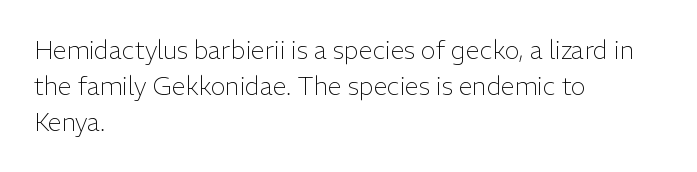
The image shows 25 px text type, upright; set left-aligned, normal line spacing (1.44x), normal letter spacing, not underlined.
